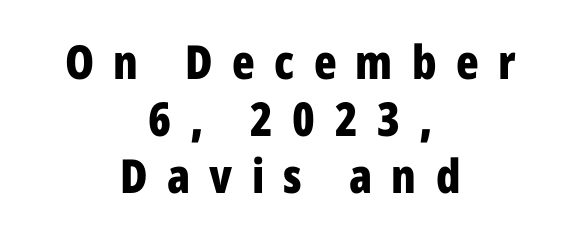
{"serif": "no", "italic": "no", "bold": "yes", "weight": "bold", "width": "condensed", "stroke_contrast": "low", "x_height": "medium", "monospaced": "no", "underline": "no", "align": "center", "line_spacing_ratio": 1.21, "letter_spacing": "wide", "letter_spacing_em": 0.41, "glyph_px": 47}
